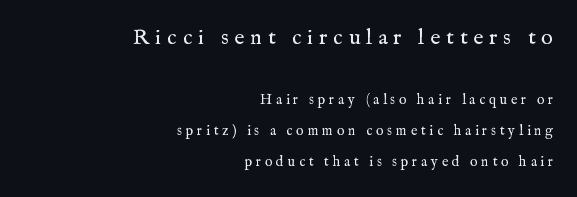
The image shows 22 px text type, upright; set right-aligned, loose line spacing (2.23x), unusually wide letter spacing (+0.27 em), not underlined; the first (top) block is 1.57x larger.
